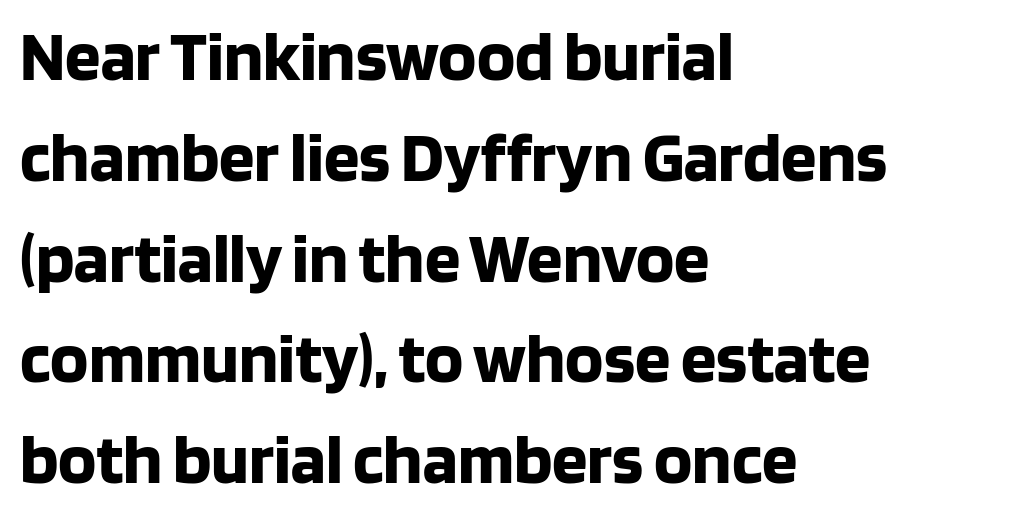
{"serif": "no", "italic": "no", "bold": "yes", "weight": "bold", "width": "normal", "stroke_contrast": "low", "x_height": "large", "monospaced": "no", "underline": "no", "align": "left", "line_spacing": "normal", "line_spacing_ratio": 1.42, "letter_spacing": "normal", "letter_spacing_em": 0.0, "glyph_px": 71}
